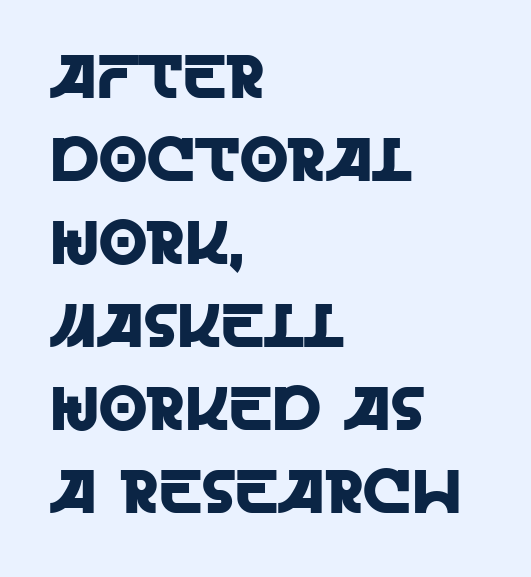
{"serif": "no", "italic": "no", "width": "normal", "x_height": "large", "monospaced": "no", "underline": "no", "align": "left", "line_spacing": "normal", "line_spacing_ratio": 1.34, "letter_spacing": "normal", "letter_spacing_em": 0.0, "glyph_px": 62}
